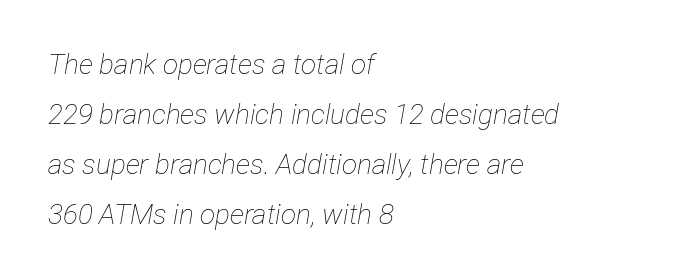
The image shows 28 px thin, condensed type, italic (leaning right); set left-aligned, line spacing 1.78x, normal letter spacing, not underlined; low stroke contrast and a medium x-height.
